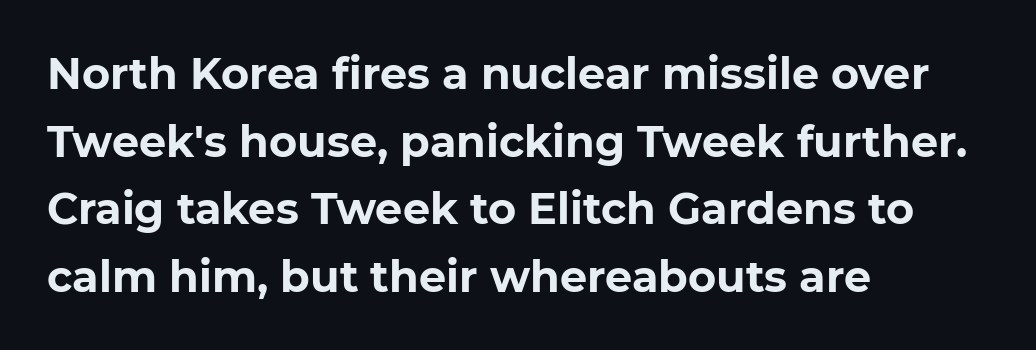
Q: Is the text bold? A: Yes.
Q: Is the text italic (slanted)? A: No, it is upright.
Q: Is the typeface a serif or a sans-serif typeface? A: Sans-serif.
Q: Is the text underlined? A: No.
Q: How is the paragraph aligned? A: Left-aligned.
Q: Is the spacing between letters normal or unusually wide? A: Normal.
Q: Is the spacing between lines tight, normal or loose? A: Normal.
Q: Width (condensed, normal, or wide)? A: Normal.
Q: Stroke contrast? A: Low.
Q: x-height? A: Medium.
Q: Monospaced? A: No.
